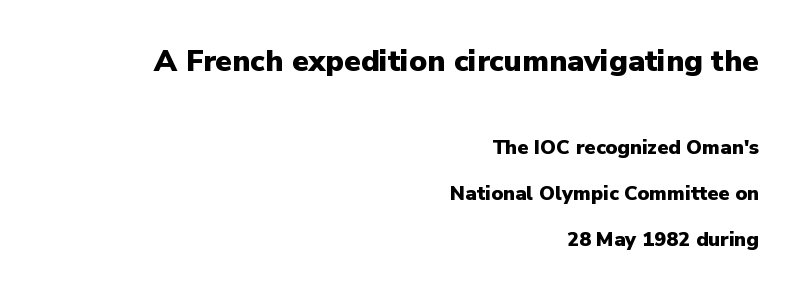
Q: Is the text bold? A: Yes.
Q: Is the text italic (slanted)? A: No, it is upright.
Q: Is the typeface a serif or a sans-serif typeface? A: Sans-serif.
Q: Is the text underlined? A: No.
Q: How is the paragraph aligned? A: Right-aligned.
Q: Is the spacing between letters normal or unusually wide? A: Normal.
Q: Is the spacing between lines tight, normal or loose? A: Loose.
Q: Which block of text is set in a larger size, the first (top) or the second (bottom)? A: The first (top) one.
Q: Width (condensed, normal, or wide)? A: Normal.
Q: Stroke contrast? A: Low.
Q: x-height? A: Medium.
Q: Monospaced? A: No.
